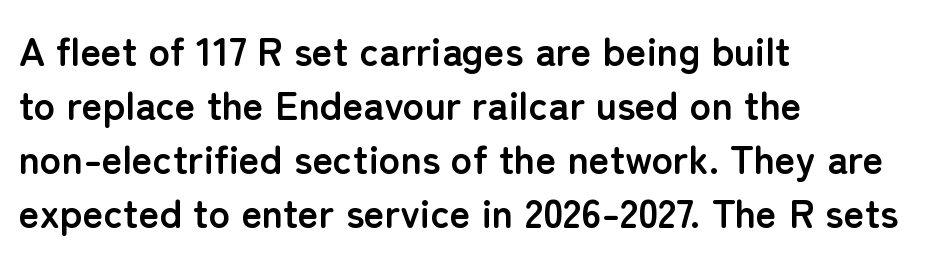
Q: Is the text bold? A: Yes.
Q: Is the text italic (slanted)? A: No, it is upright.
Q: Is the typeface a serif or a sans-serif typeface? A: Sans-serif.
Q: Is the text underlined? A: No.
Q: How is the paragraph aligned? A: Left-aligned.
Q: Is the spacing between letters normal or unusually wide? A: Normal.
Q: Is the spacing between lines tight, normal or loose? A: Normal.
Q: Width (condensed, normal, or wide)? A: Normal.
Q: Stroke contrast? A: Low.
Q: x-height? A: Medium.
Q: Monospaced? A: No.
